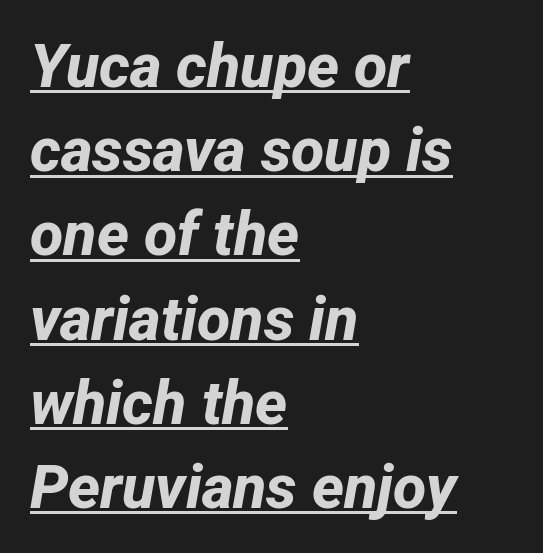
{"serif": "no", "bold": "yes", "weight": "bold", "width": "normal", "stroke_contrast": "low", "x_height": "medium", "monospaced": "no", "underline": "yes", "align": "left", "line_spacing": "normal", "line_spacing_ratio": 1.38, "letter_spacing": "normal", "letter_spacing_em": 0.0, "glyph_px": 61}
